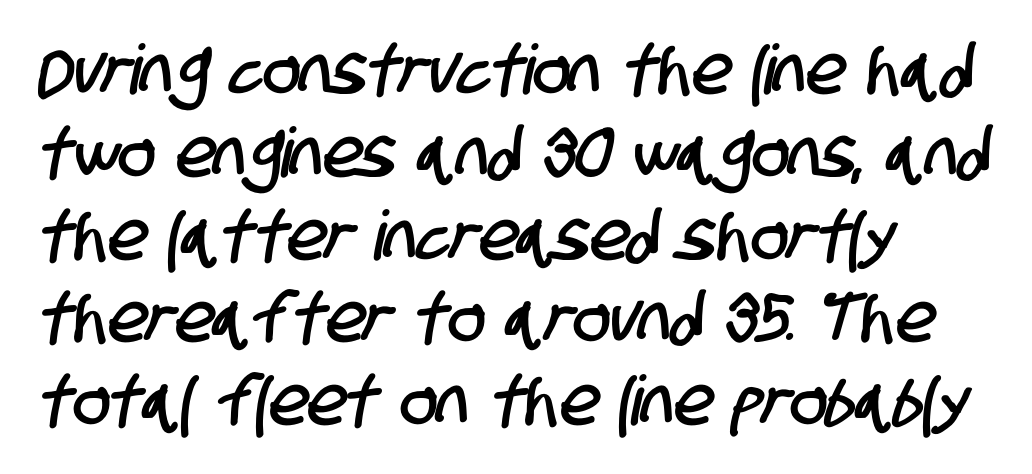
Is the block centered? No — it sits flush against the left margin. To sum up the face: it is a sans, with no serifs. The space beneath each line is pristine and unruled. Character widths vary here, with narrow letters taking less room than wide ones.
